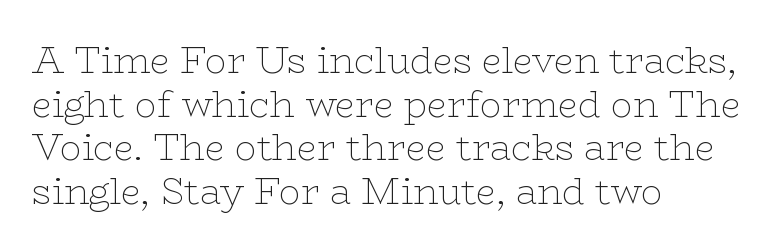
{"serif": "yes", "italic": "no", "bold": "no", "weight": "thin", "width": "wide", "stroke_contrast": "low", "x_height": "medium", "monospaced": "no", "underline": "no", "align": "left", "line_spacing_ratio": 1.21, "letter_spacing": "normal", "letter_spacing_em": 0.0, "glyph_px": 36}
